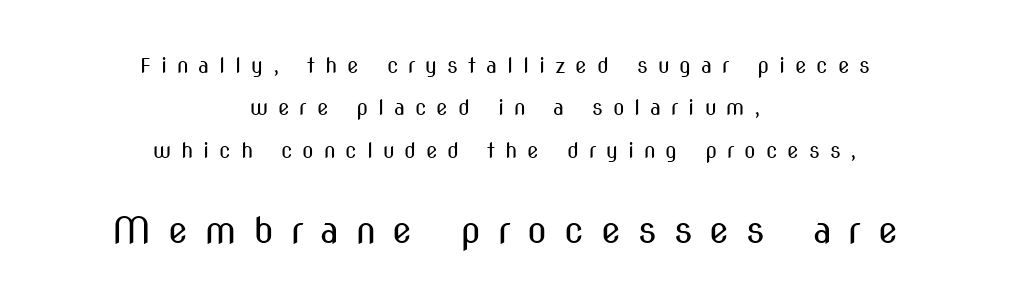
Q: Is the text bold? A: No.
Q: Is the text italic (slanted)? A: No, it is upright.
Q: Is the typeface a serif or a sans-serif typeface? A: Sans-serif.
Q: Is the text underlined? A: No.
Q: How is the paragraph aligned? A: Centered.
Q: Is the spacing between letters normal or unusually wide? A: Unusually wide.
Q: Is the spacing between lines tight, normal or loose? A: Loose.
Q: Which block of text is set in a larger size, the first (top) or the second (bottom)? A: The second (bottom) one.
Q: Width (condensed, normal, or wide)? A: Condensed.
Q: Stroke contrast? A: Medium.
Q: x-height? A: Medium.
Q: Monospaced? A: No.
